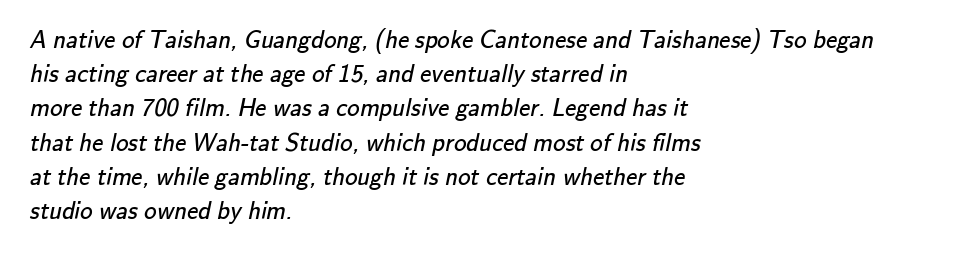
{"bold": "no", "underline": "no", "align": "left", "line_spacing": "normal", "line_spacing_ratio": 1.37, "letter_spacing": "normal", "letter_spacing_em": 0.0, "glyph_px": 25}
